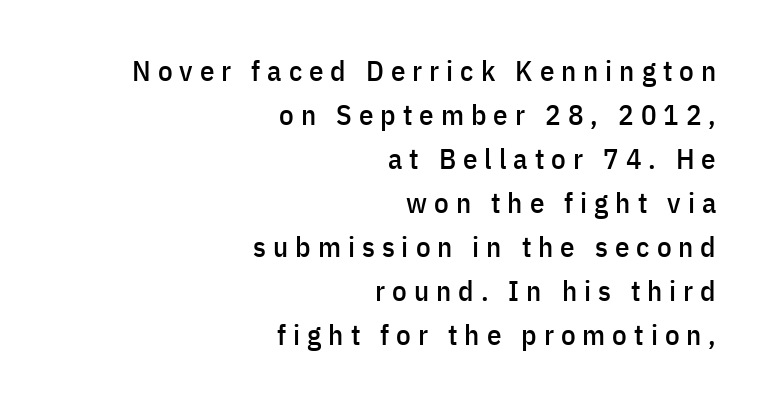
The words here are not underlined. The face used here is rendered with a markedly widened letterfit. Whoever set this chose a conventional vertical rhythm. Character widths vary here, with narrow letters taking less room than wide ones. Casual observation: everything's shoved over to the right.
